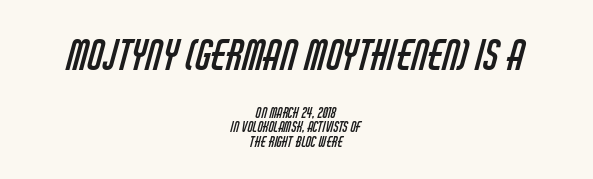
The area under the type is left untouched. Vertical spacing — tight. The paragraph has two soft edges and a firm central axis. You could not count columns in this text — the font is proportionally spaced. On a weight scale, this lands at 450 or below. Which chunk is bigger? The first one — the top block dwarfs the bottom.
